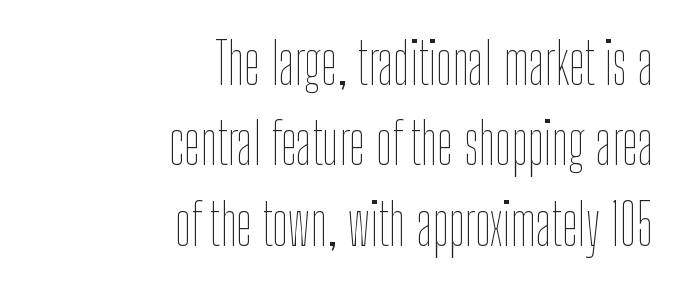
{"italic": "no", "bold": "no", "weight": "thin", "width": "condensed", "stroke_contrast": "low", "x_height": "medium", "monospaced": "no", "underline": "no", "align": "right", "line_spacing": "normal", "line_spacing_ratio": 1.41, "letter_spacing": "normal", "letter_spacing_em": 0.0, "glyph_px": 57}
